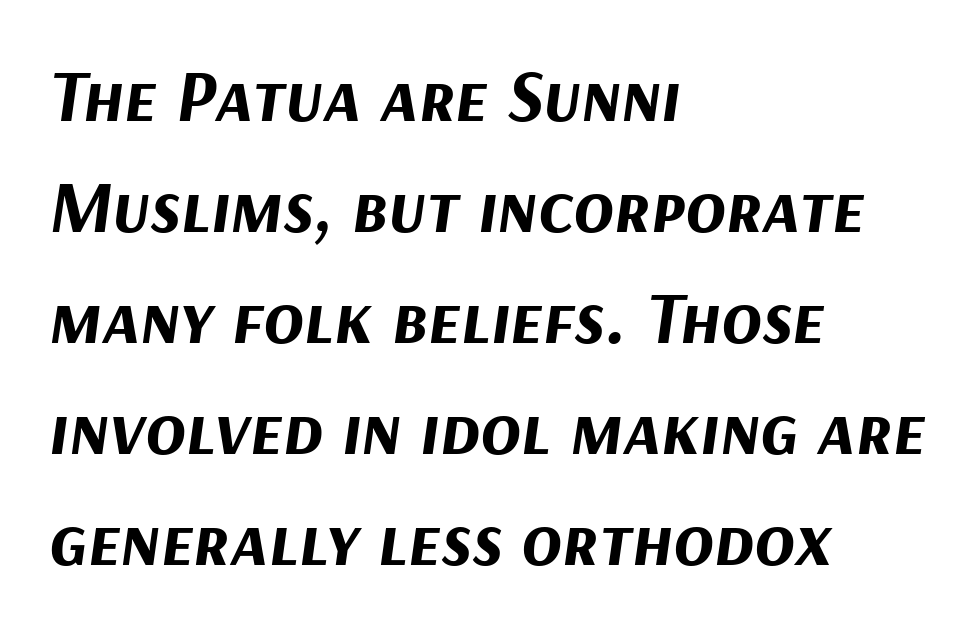
{"italic": "yes", "lean": "right", "slant_degrees": 9, "bold": "yes", "weight": "bold", "width": "normal", "stroke_contrast": "medium", "x_height": "medium", "monospaced": "no", "underline": "no", "align": "left", "line_spacing": "normal", "line_spacing_ratio": 1.5, "letter_spacing": "normal", "letter_spacing_em": 0.0, "glyph_px": 74}
